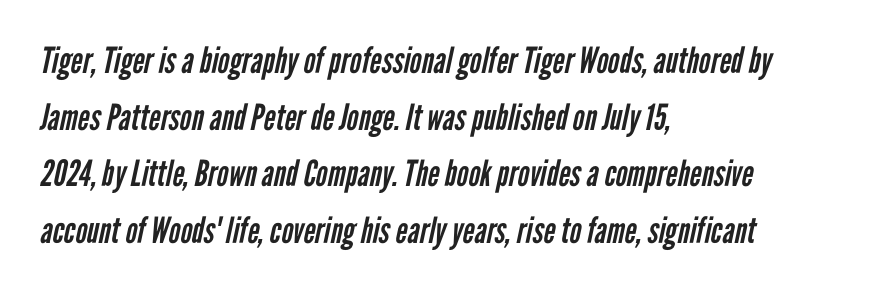
Glyph-to-glyph distance matches everyday printed text. The font sits on the lighter half of the weight spectrum, regular included. Each letter keeps its own natural width here, so spacing adapts to shape. The passage shown is not underscored anywhere. The passage is arranged the way most books set body copy — flush left.
